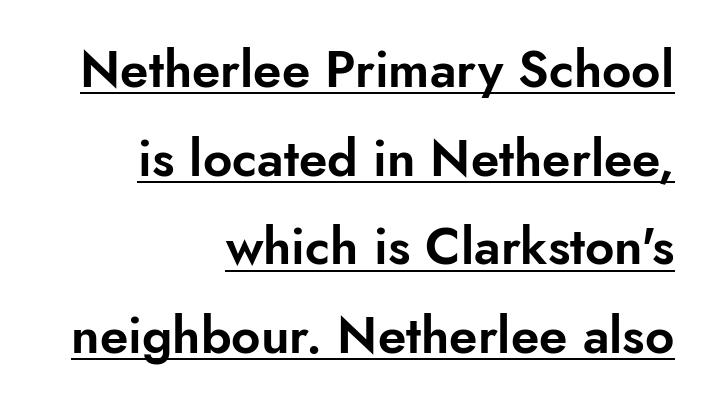
The image shows 51 px sans-serif type, upright; set right-aligned, line spacing 1.74x, normal letter spacing, underlined; low stroke contrast and a small x-height.
